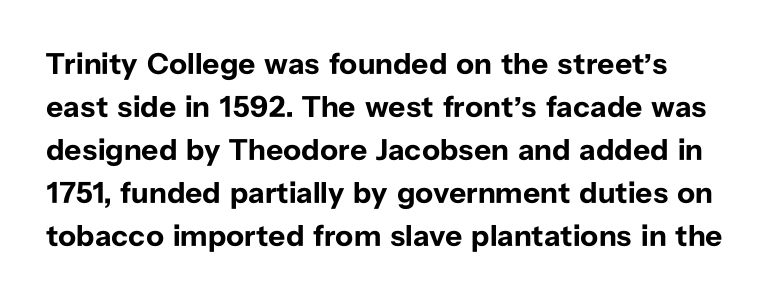
Unlike a traditional serif, this face leaves its strokes unadorned. Nobody drew a line under any word here. You could not count columns in this text — the font is proportionally spaced. What's the leading like? Ordinary, nothing unusual. What weight is shown? A full bold with thick strokes.
